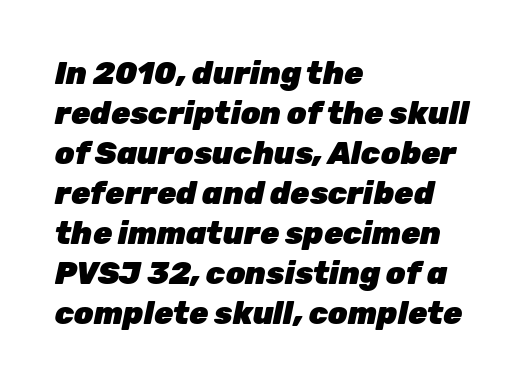
The image shows 31 px heavy type, italic (leaning right); set left-aligned, normal line spacing (1.29x), normal letter spacing, not underlined; low stroke contrast and a medium x-height.
